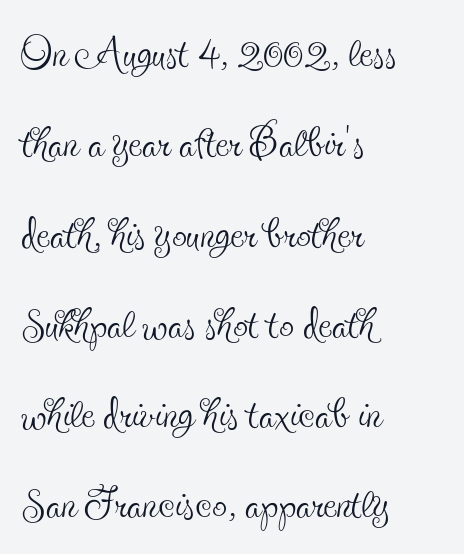
The image shows 59 px thin, condensed serif type; set left-aligned, normal line spacing (1.53x), normal letter spacing, not underlined; a small x-height.
